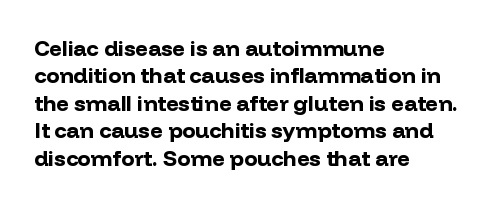
Only glyphs here, with clear space below each row. The type sits square on the baseline with zero lean. Short note: letters normally spaced. Summary of vertical rhythm: regular, with standard interline spacing. Thick stems and heavy bowls — unmistakably bold. Short and long lines alike share a common starting point at left.
